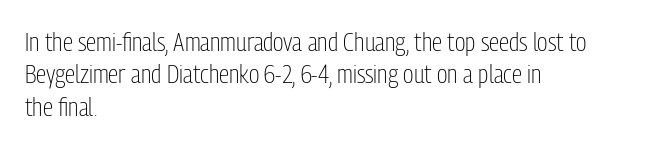
{"italic": "no", "bold": "no", "underline": "no", "align": "left", "line_spacing": "normal", "line_spacing_ratio": 1.25, "letter_spacing": "normal", "letter_spacing_em": 0.0, "glyph_px": 26}
